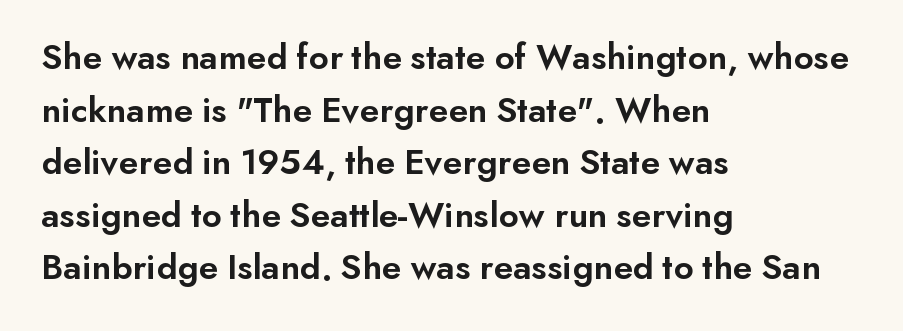
The passage shown is typed in a proportional face where columns would drift. Every stem runs plumb, perpendicular to the baseline. No extra tracking has been applied to these lines. Nobody drew a line under any word here. Every row of glyphs begins at an identical x-position on the left.
